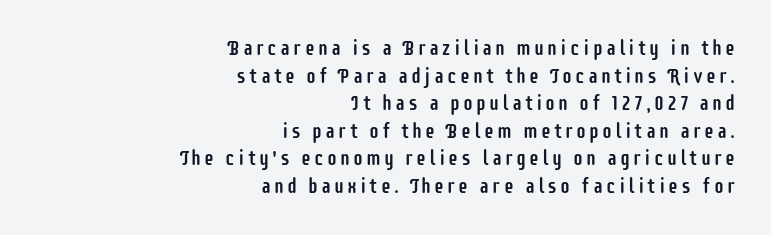
Q: Is the text italic (slanted)? A: No, it is upright.
Q: Is the text underlined? A: No.
Q: How is the paragraph aligned? A: Right-aligned.
Q: Is the spacing between lines tight, normal or loose? A: Normal.
